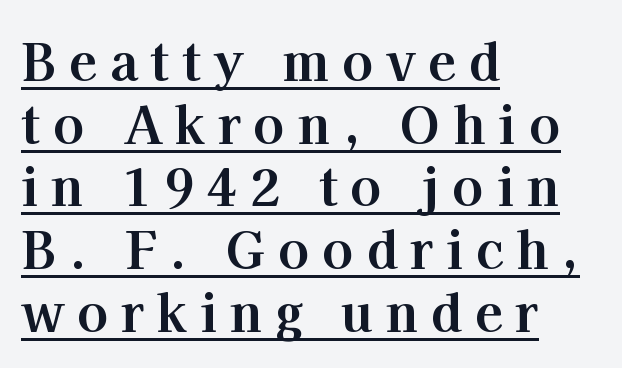
{"serif": "yes", "italic": "no", "bold": "yes", "weight": "bold", "width": "normal", "stroke_contrast": "high", "x_height": "medium", "monospaced": "no", "underline": "yes", "align": "left", "line_spacing_ratio": 1.23, "letter_spacing": "wide", "letter_spacing_em": 0.25, "glyph_px": 51}
